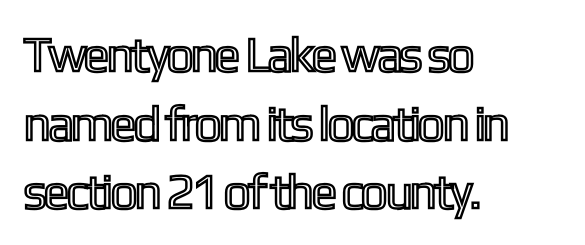
Q: Is the text italic (slanted)? A: No, it is upright.
Q: Is the text underlined? A: No.
Q: How is the paragraph aligned? A: Left-aligned.
Q: Is the spacing between letters normal or unusually wide? A: Normal.
Q: Is the spacing between lines tight, normal or loose? A: Normal.
Q: Width (condensed, normal, or wide)? A: Condensed.
Q: x-height? A: Medium.
Q: Monospaced? A: No.
